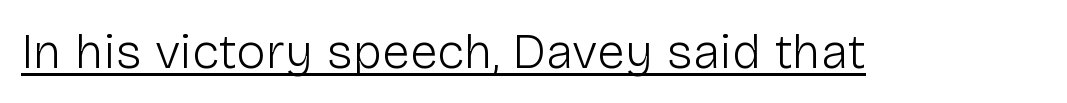
{"serif": "no", "italic": "no", "bold": "no", "weight": "light", "width": "normal", "stroke_contrast": "low", "x_height": "medium", "monospaced": "no", "underline": "yes", "letter_spacing": "normal", "letter_spacing_em": 0.0, "glyph_px": 50}
